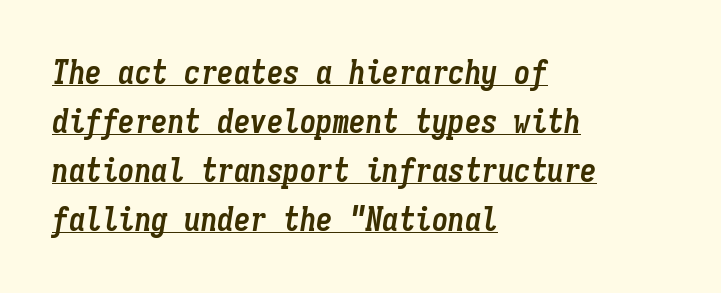
Reading down the block, your eye returns to a fixed left position each line. Strokes here are thick enough to call this a true bold. Notice how a bar underscores the lettering throughout. Vertical spacing — default. This sample has the even, mechanical cadence of fixed-width lettering. The letterforms sit shoulder to shoulder at normal distance.
